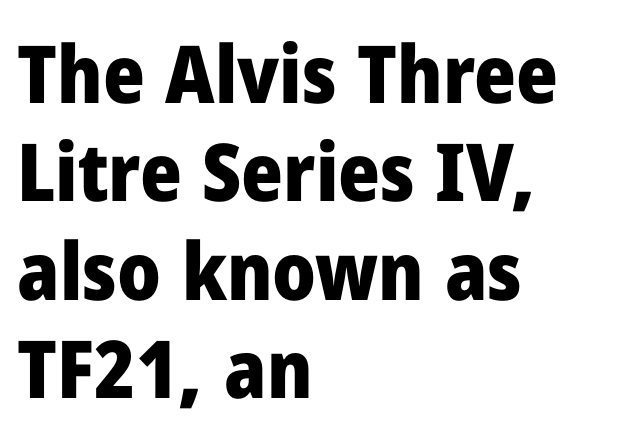
Q: Is the text bold? A: Yes.
Q: Is the text italic (slanted)? A: No, it is upright.
Q: Is the typeface a serif or a sans-serif typeface? A: Sans-serif.
Q: Is the text underlined? A: No.
Q: How is the paragraph aligned? A: Left-aligned.
Q: Is the spacing between letters normal or unusually wide? A: Normal.
Q: Width (condensed, normal, or wide)? A: Normal.
Q: Stroke contrast? A: Low.
Q: x-height? A: Medium.
Q: Monospaced? A: No.
